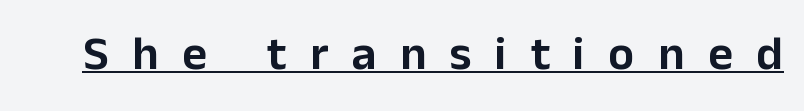
{"serif": "no", "italic": "no", "width": "normal", "stroke_contrast": "low", "x_height": "medium", "monospaced": "no", "underline": "yes", "letter_spacing": "wide", "letter_spacing_em": 0.49, "glyph_px": 48}
